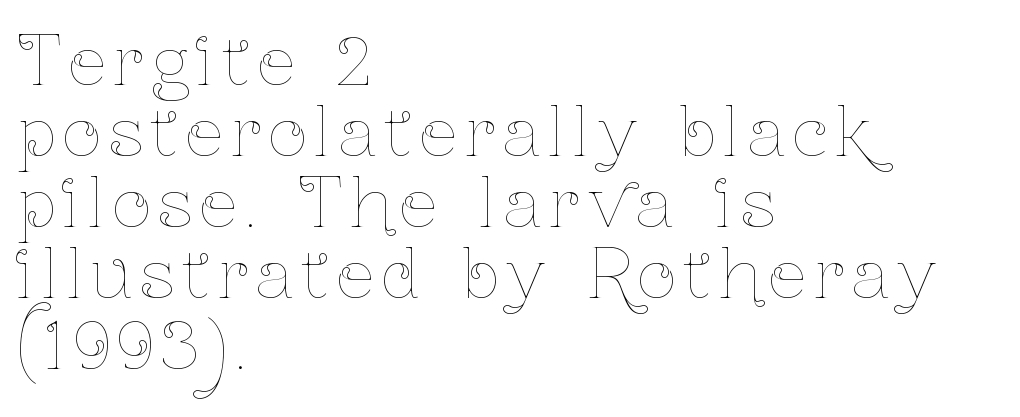
Caption: multi-line text, flush left, ragged right. Nope, not italic — everything's standing straight. Summary of weight: not heavy and not bold. The rendering uses natural spacing where letterforms have individual widths. The string is rendered with underlining switched off. Compared with typical paragraphs, the rows here are closer together.
